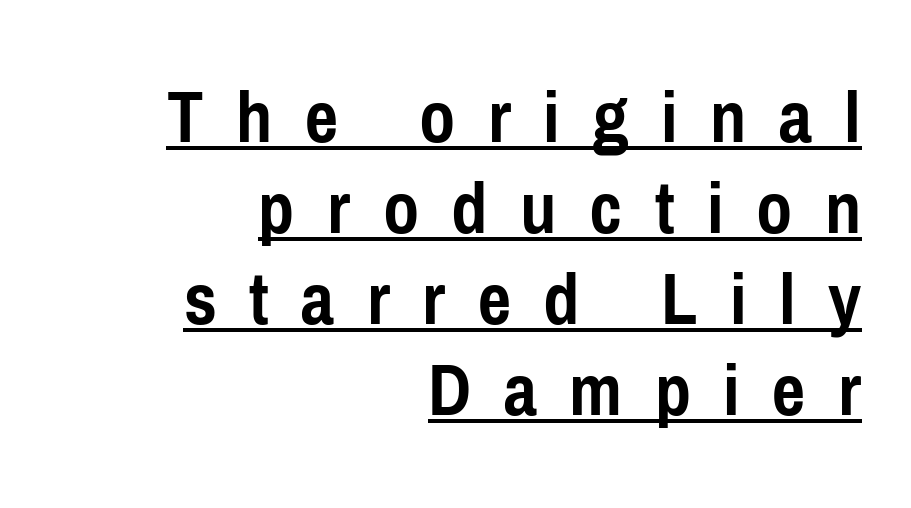
Q: Is the text bold? A: Yes.
Q: Is the text italic (slanted)? A: No, it is upright.
Q: Is the typeface a serif or a sans-serif typeface? A: Sans-serif.
Q: Is the text underlined? A: Yes.
Q: How is the paragraph aligned? A: Right-aligned.
Q: Is the spacing between letters normal or unusually wide? A: Unusually wide.
Q: Is the spacing between lines tight, normal or loose? A: Tight.
Q: Width (condensed, normal, or wide)? A: Condensed.
Q: Stroke contrast? A: Low.
Q: x-height? A: Medium.
Q: Monospaced? A: No.
